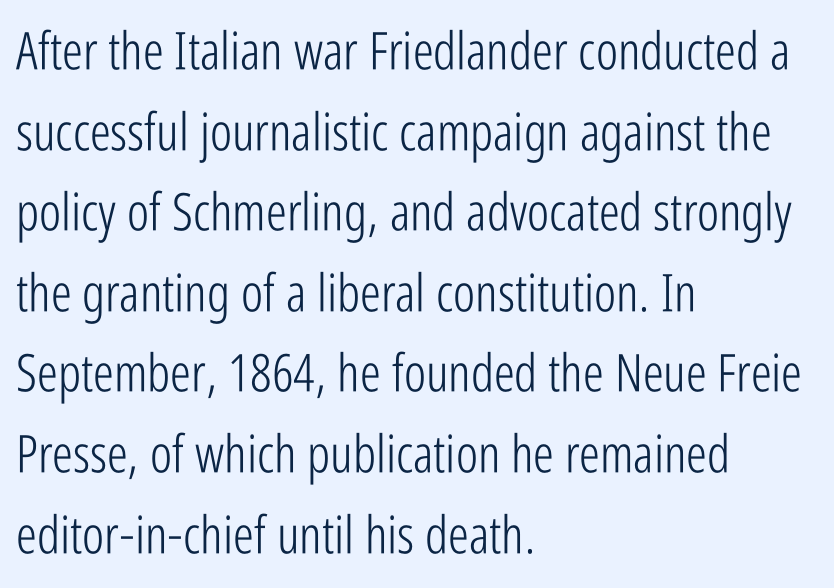
Plain, unruled lines of type. Bold? No — there's no thickening of the strokes. No extra tracking has been applied to these lines. The space between consecutive lines is moderate. Does the lettering tilt? It doesn't — this is upright.
